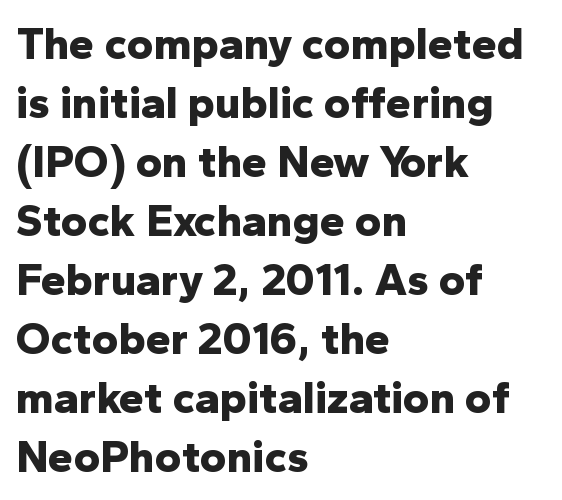
{"serif": "no", "italic": "no", "bold": "yes", "weight": "bold", "width": "normal", "stroke_contrast": "low", "x_height": "medium", "monospaced": "no", "underline": "no", "align": "left", "line_spacing": "normal", "line_spacing_ratio": 1.31, "letter_spacing": "normal", "letter_spacing_em": 0.0, "glyph_px": 45}
